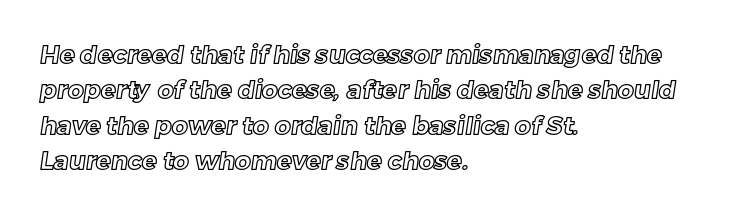
The image shows 25 px text type; set left-aligned, normal line spacing (1.42x), normal letter spacing, not underlined.
